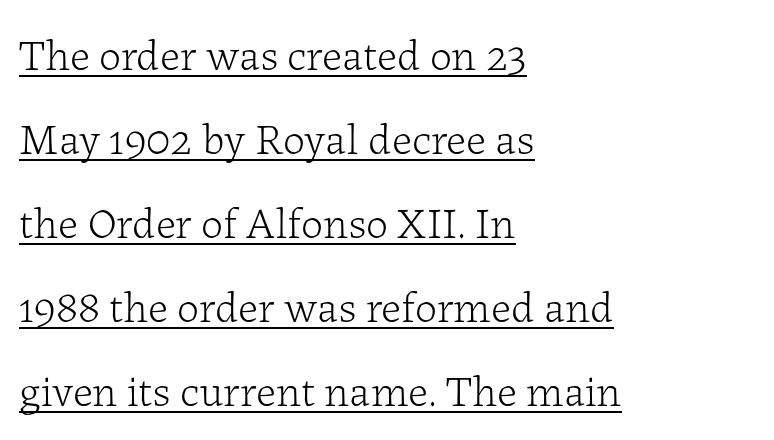
{"serif": "yes", "italic": "no", "bold": "no", "weight": "light", "width": "normal", "stroke_contrast": "low", "x_height": "medium", "monospaced": "no", "underline": "yes", "align": "left", "line_spacing": "loose", "line_spacing_ratio": 1.91, "letter_spacing": "normal", "letter_spacing_em": 0.0, "glyph_px": 44}
